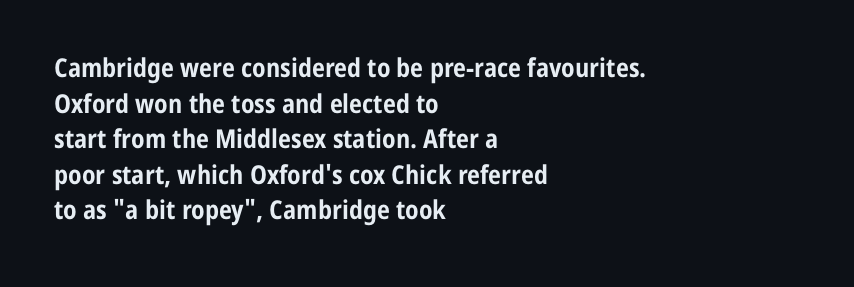
The image shows 26 px bold type, upright; set left-aligned, normal line spacing (1.37x), normal letter spacing, not underlined.
